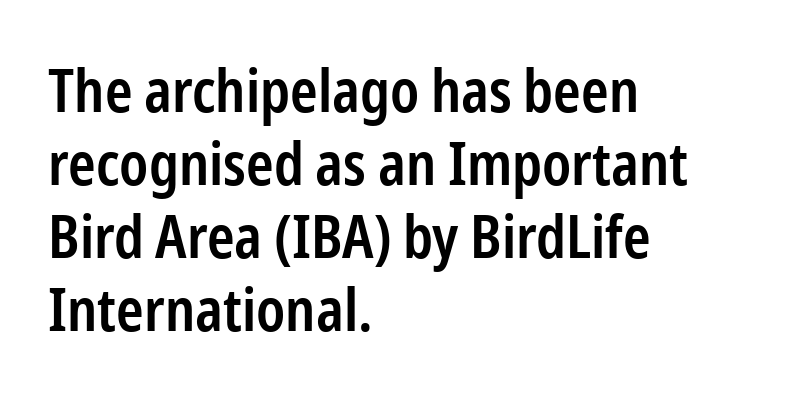
{"serif": "no", "italic": "no", "bold": "semi", "weight": "semibold", "width": "condensed", "stroke_contrast": "low", "x_height": "medium", "monospaced": "no", "underline": "no", "align": "left", "line_spacing_ratio": 1.24, "letter_spacing": "normal", "letter_spacing_em": 0.0, "glyph_px": 59}
